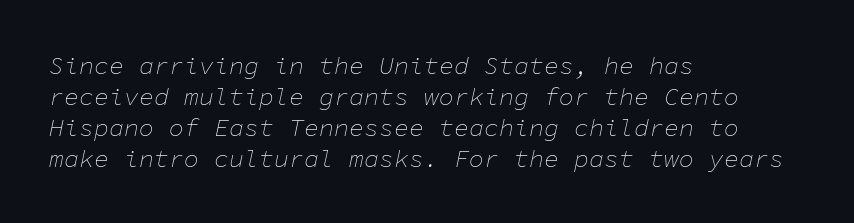
{"italic": "yes", "lean": "right", "slant_degrees": 11, "bold": "no", "underline": "no", "align": "left", "line_spacing_ratio": 1.24, "letter_spacing": "normal", "letter_spacing_em": 0.0, "glyph_px": 25}
